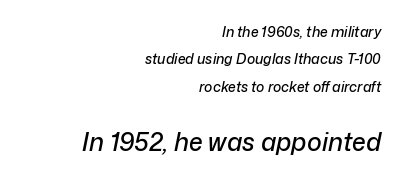
Q: Is the text italic (slanted)? A: Yes, it leans right by about 12 degrees.
Q: Is the text underlined? A: No.
Q: How is the paragraph aligned? A: Right-aligned.
Q: Is the spacing between letters normal or unusually wide? A: Normal.
Q: Is the spacing between lines tight, normal or loose? A: Loose.
Q: Which block of text is set in a larger size, the first (top) or the second (bottom)? A: The second (bottom) one.
